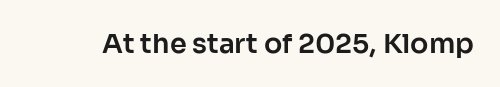
{"italic": "no", "underline": "no", "letter_spacing": "normal", "letter_spacing_em": 0.0, "glyph_px": 27}
